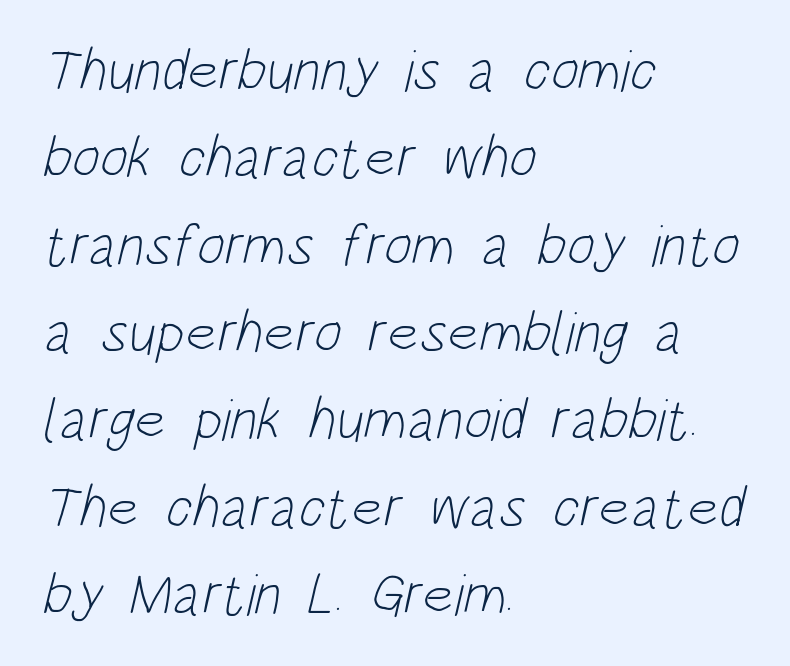
The image shows 59 px light, condensed sans-serif type; set left-aligned, normal line spacing (1.48x), normal letter spacing, not underlined; low stroke contrast and a large x-height.
